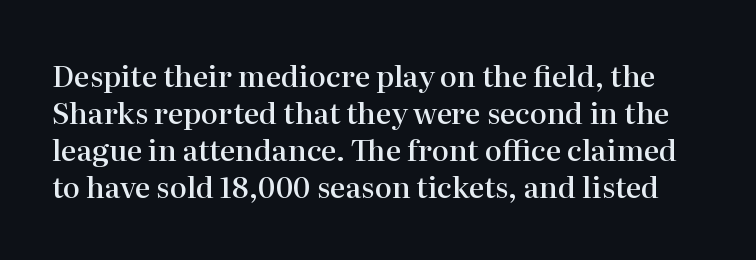
Q: Is the text bold? A: Semi-bold.
Q: Is the text italic (slanted)? A: No, it is upright.
Q: Is the typeface a serif or a sans-serif typeface? A: Serif.
Q: Is the text underlined? A: No.
Q: Is the spacing between letters normal or unusually wide? A: Normal.
Q: Is the spacing between lines tight, normal or loose? A: Normal.
Q: Width (condensed, normal, or wide)? A: Normal.
Q: Stroke contrast? A: High.
Q: x-height? A: Medium.
Q: Monospaced? A: No.
